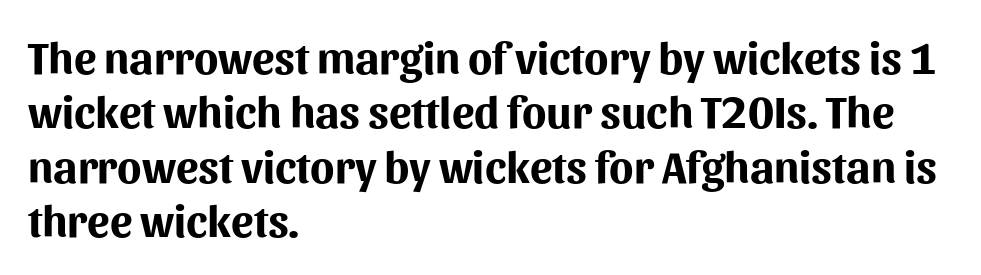
{"serif": "no", "italic": "no", "bold": "yes", "weight": "bold", "width": "normal", "stroke_contrast": "medium", "x_height": "medium", "monospaced": "no", "underline": "no", "align": "left", "line_spacing_ratio": 1.21, "letter_spacing": "normal", "letter_spacing_em": 0.0, "glyph_px": 45}
